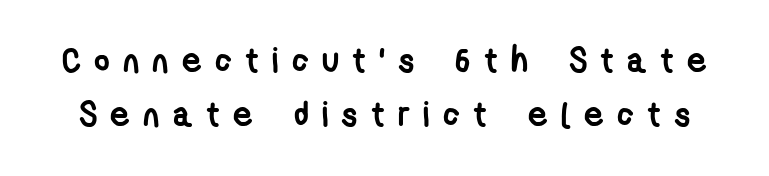
Quick note: underline off. Do the characters align in a grid? No, the font is proportional. The designer left line spacing at the default. What stands out about the letter spacing? Its width — letters are far apart. I'd describe the lettering as bold — thick and assertive.
